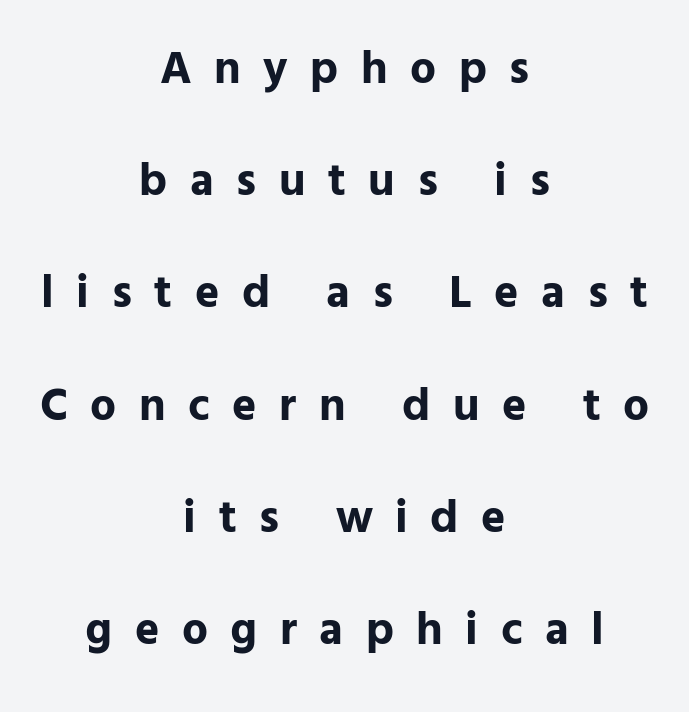
{"serif": "no", "italic": "no", "bold": "yes", "weight": "bold", "width": "normal", "stroke_contrast": "low", "x_height": "medium", "monospaced": "no", "underline": "no", "align": "center", "line_spacing": "loose", "line_spacing_ratio": 2.44, "letter_spacing": "wide", "letter_spacing_em": 0.49, "glyph_px": 46}
